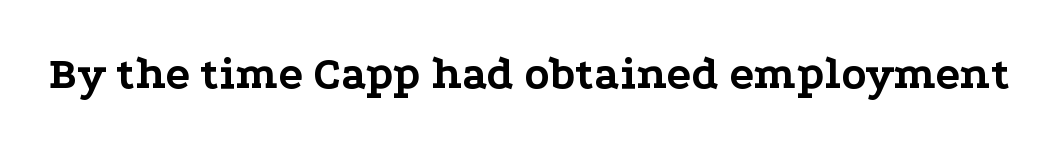
The image shows 46 px bold, wide serif type, upright; set normal letter spacing, not underlined; low stroke contrast and a medium x-height.
